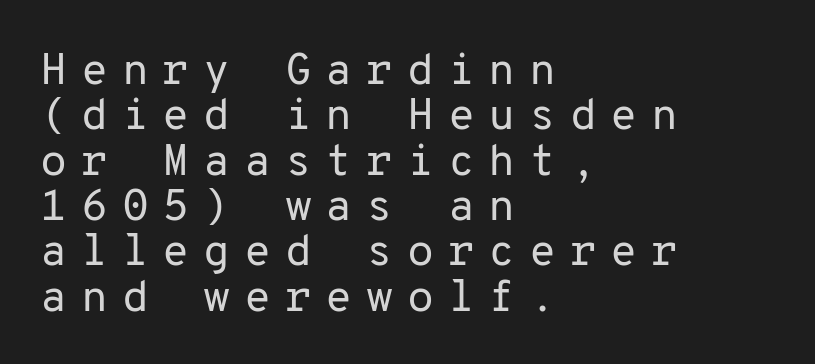
The image shows 44 px regular-weight sans-serif type, upright, monospaced; set left-aligned, tight line spacing (1.03x), unusually wide letter spacing (+0.31 em), not underlined; low stroke contrast and a medium x-height.
